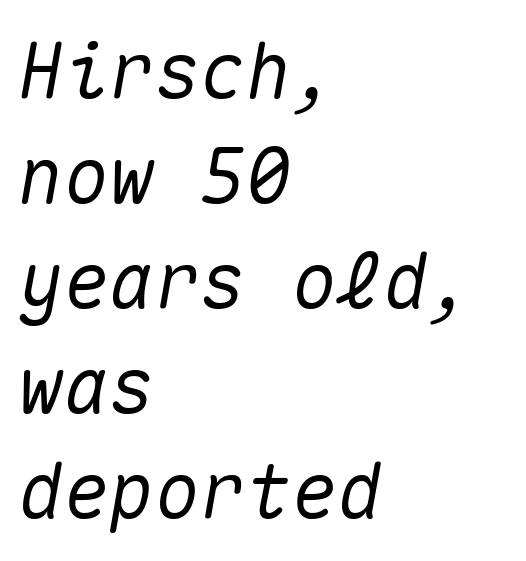
Q: Is the text italic (slanted)? A: Yes, it leans right by about 10 degrees.
Q: Is the text underlined? A: No.
Q: How is the paragraph aligned? A: Left-aligned.
Q: Is the spacing between letters normal or unusually wide? A: Normal.
Q: Is the spacing between lines tight, normal or loose? A: Normal.
Q: Width (condensed, normal, or wide)? A: Normal.
Q: Stroke contrast? A: Medium.
Q: x-height? A: Medium.
Q: Monospaced? A: Yes.
